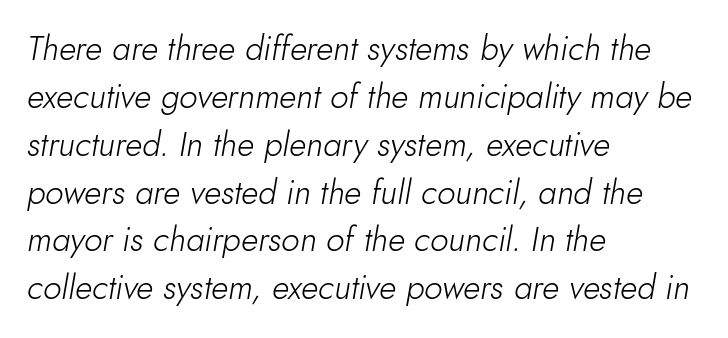
{"italic": "yes", "lean": "right", "slant_degrees": 10, "bold": "no", "weight": "light", "width": "normal", "stroke_contrast": "low", "x_height": "small", "monospaced": "no", "underline": "no", "align": "left", "line_spacing": "normal", "line_spacing_ratio": 1.45, "letter_spacing": "normal", "letter_spacing_em": 0.0, "glyph_px": 33}
